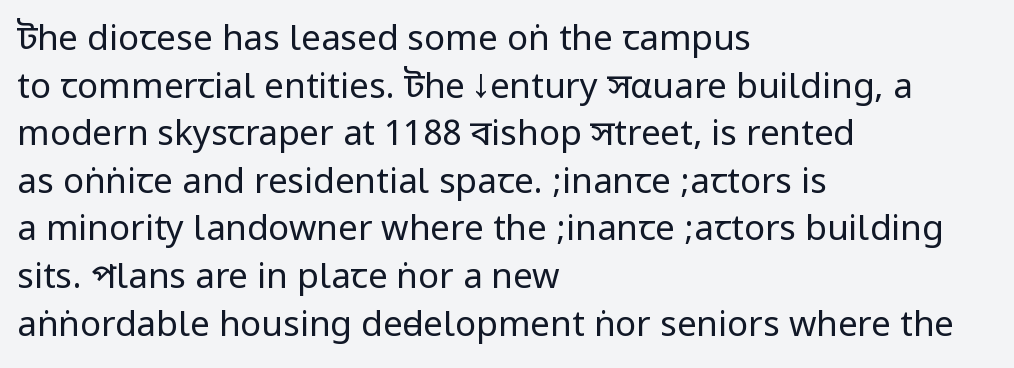
Words float on clear page, feet unadorned. Unlike a traditional serif, this face leaves its strokes unadorned. The typeface has the unassuming heft of standard copy or less. The designer left line spacing at the default.
